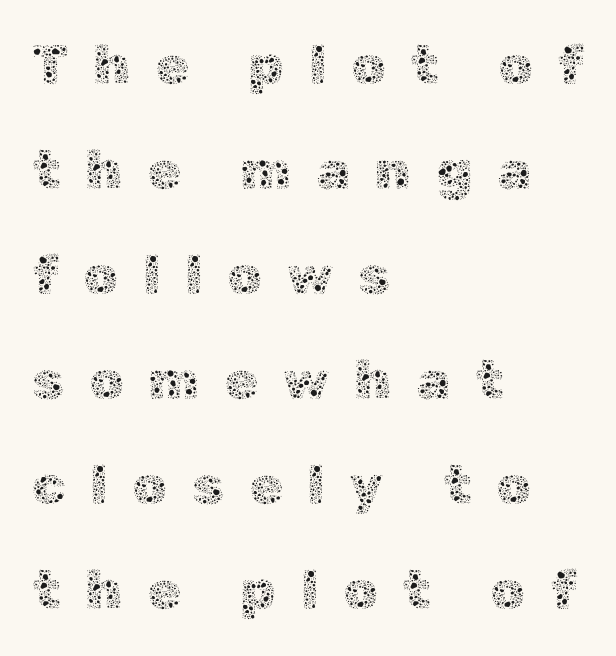
The image shows 55 px thin type, upright; set left-aligned, loose line spacing (1.91x), unusually wide letter spacing (+0.44 em), not underlined; a medium x-height.
